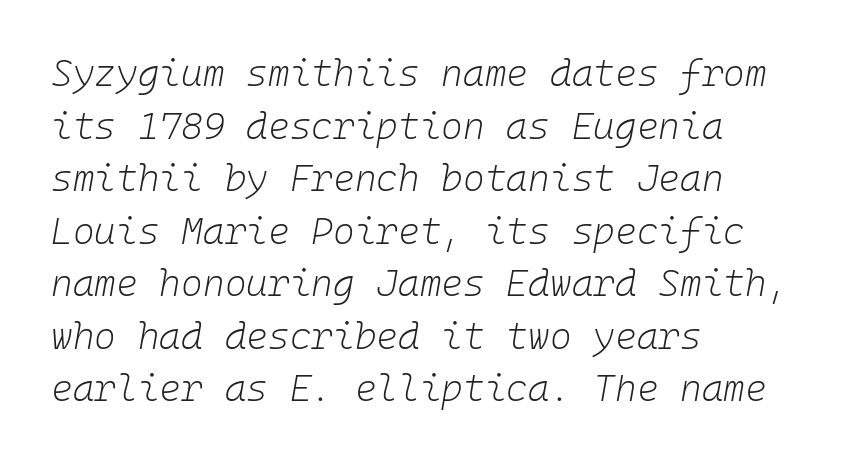
Do the characters align in a grid? Yes, the font is monospaced. Reading down the column, the eye jumps a familiar distance to each next line. Students, note that the glyphs here touch the page at normal intervals. The font sits on the lighter half of the weight spectrum, regular included. Caption: multi-line text, flush left, ragged right. The specimen omits any rule beneath the text block's lines.
